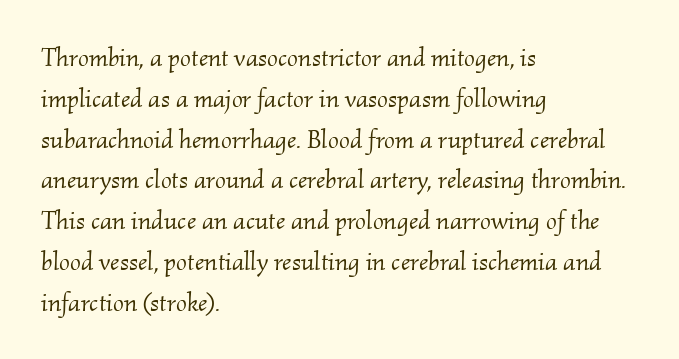
Q: Is the text bold? A: No.
Q: Is the text italic (slanted)? A: Yes, it leans right by about 2 degrees.
Q: Is the text underlined? A: No.
Q: How is the paragraph aligned? A: Left-aligned.
Q: Is the spacing between letters normal or unusually wide? A: Normal.
Q: Is the spacing between lines tight, normal or loose? A: Normal.
